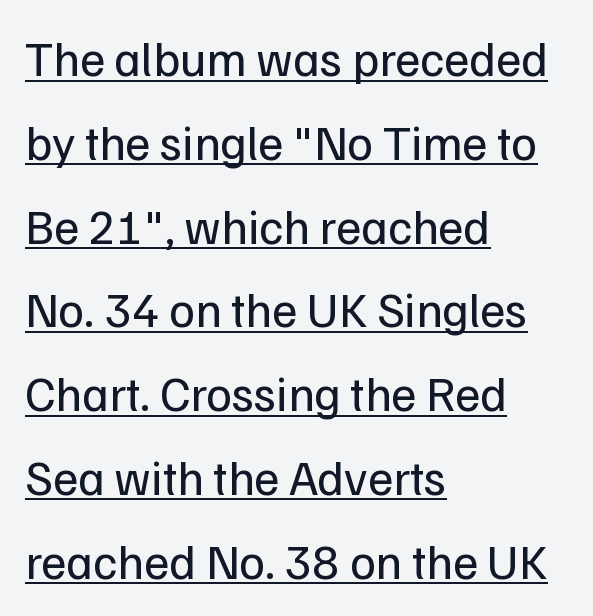
The image shows 49 px regular-weight sans-serif type, upright; set left-aligned, line spacing 1.71x, normal letter spacing, underlined; low stroke contrast and a medium x-height.
